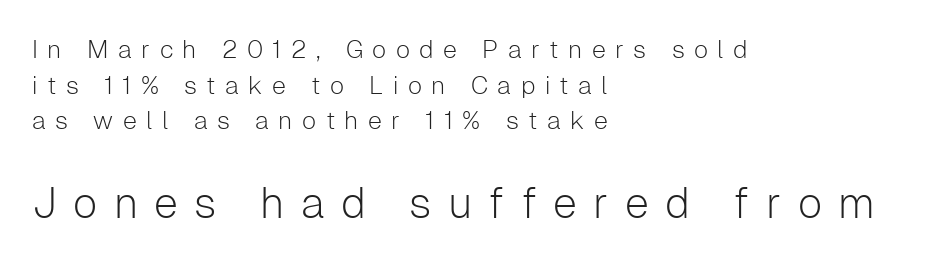
{"serif": "no", "italic": "no", "bold": "no", "weight": "light", "width": "normal", "stroke_contrast": "low", "x_height": "medium", "monospaced": "no", "underline": "no", "align": "left", "line_spacing": "normal", "line_spacing_ratio": 1.43, "letter_spacing": "wide", "letter_spacing_em": 0.38, "larger_block": "second", "size_ratio": 1.72, "glyph_px": 43}
